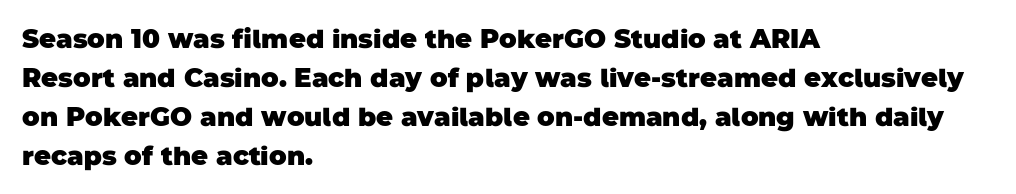
The foot of each line stays bare and open. Standard letterfit; no display-style spreading of the glyphs. Quick note: interline space is typical. If you drew a ruler down the left edge, every line would touch it.
